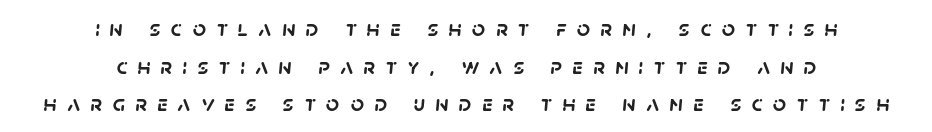
The image shows 23 px bold type; set centered, normal line spacing (1.64x), unusually wide letter spacing (+0.45 em), not underlined.
